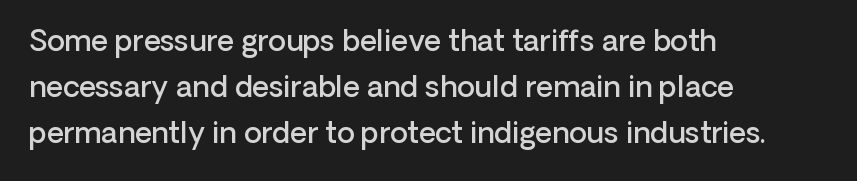
Q: Is the text bold? A: Semi-bold.
Q: Is the text italic (slanted)? A: No, it is upright.
Q: Is the typeface a serif or a sans-serif typeface? A: Sans-serif.
Q: Is the text underlined? A: No.
Q: How is the paragraph aligned? A: Left-aligned.
Q: Is the spacing between letters normal or unusually wide? A: Normal.
Q: Is the spacing between lines tight, normal or loose? A: Normal.
Q: Width (condensed, normal, or wide)? A: Normal.
Q: Stroke contrast? A: Low.
Q: x-height? A: Medium.
Q: Monospaced? A: No.
